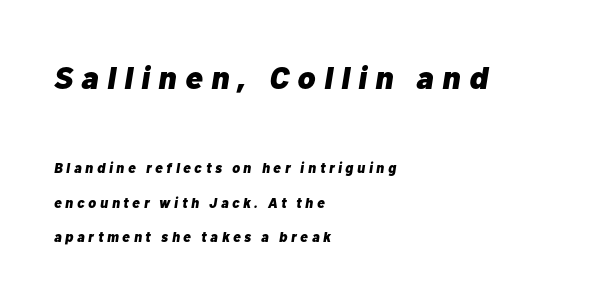
The rag falls on the right side of this text block. Stroke thickness is high; the sample reads as a true bold. Think of a printed novel: that variable character pitch is what you see here. Tall strokes in this sample are angled rather than plumb.
